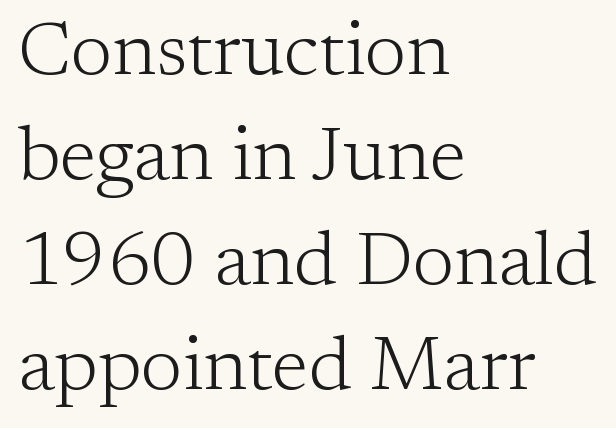
The rendering anchors every line to the left-hand side. Students, note that the glyphs here touch the page at normal intervals. The foot of each line stays bare and open. What's the leading like? Ordinary, nothing unusual.
